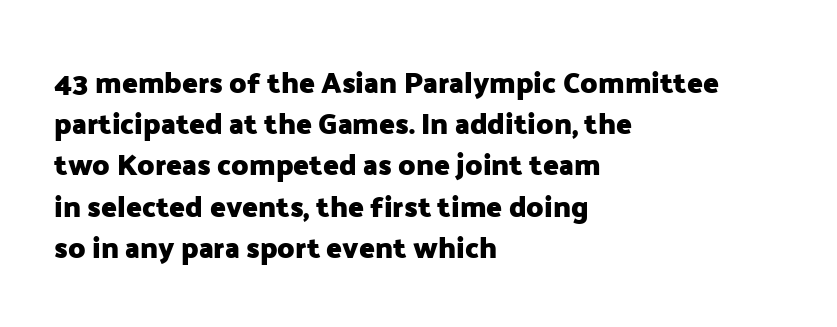
Q: Is the text bold? A: Yes.
Q: Is the text italic (slanted)? A: No, it is upright.
Q: Is the typeface a serif or a sans-serif typeface? A: Sans-serif.
Q: Is the text underlined? A: No.
Q: How is the paragraph aligned? A: Left-aligned.
Q: Is the spacing between letters normal or unusually wide? A: Normal.
Q: Is the spacing between lines tight, normal or loose? A: Normal.
Q: Width (condensed, normal, or wide)? A: Normal.
Q: Stroke contrast? A: Low.
Q: x-height? A: Medium.
Q: Monospaced? A: No.
